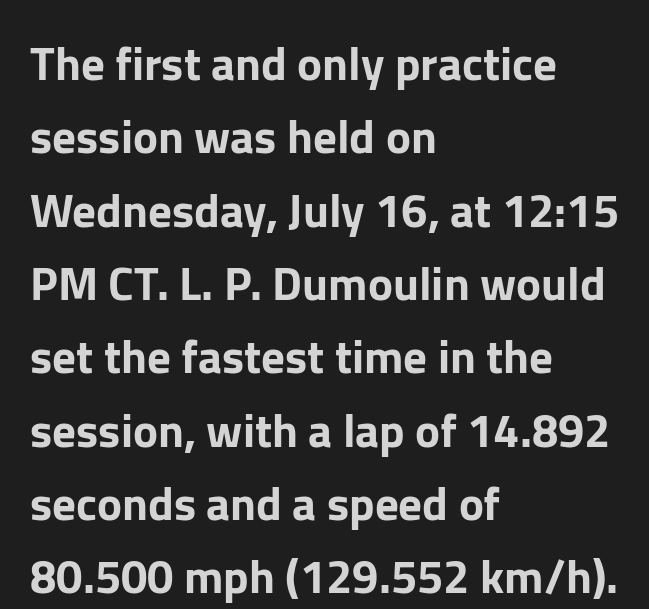
{"serif": "no", "italic": "no", "width": "normal", "stroke_contrast": "low", "x_height": "medium", "monospaced": "no", "underline": "no", "align": "left", "line_spacing": "normal", "line_spacing_ratio": 1.56, "letter_spacing": "normal", "letter_spacing_em": 0.0, "glyph_px": 47}
